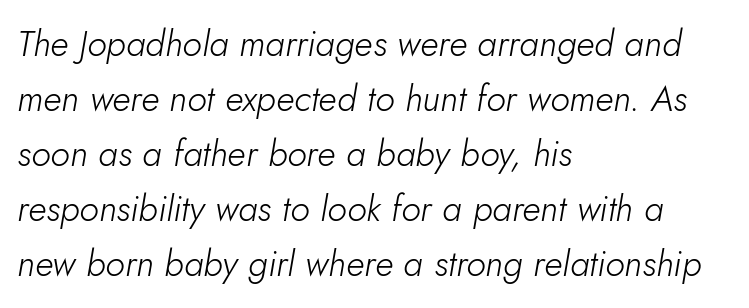
The font sits on the lighter half of the weight spectrum, regular included. These lines sit exactly where default settings would place them. Tracking value appears to be zero — textbook default spacing. Reading down the block, your eye returns to a fixed left position each line.
